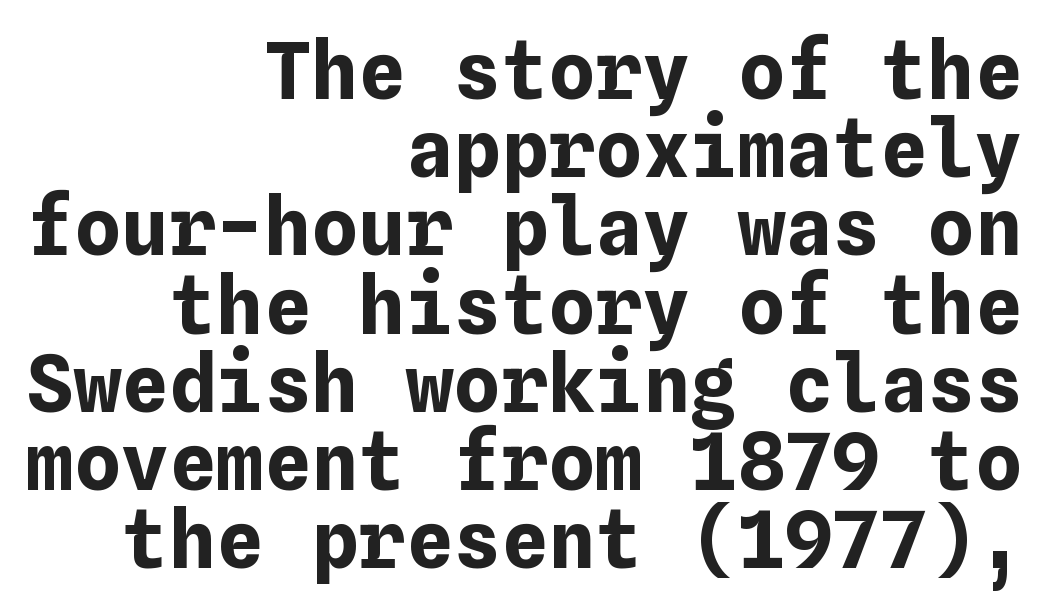
{"italic": "no", "bold": "yes", "weight": "bold", "width": "normal", "stroke_contrast": "low", "x_height": "medium", "underline": "no", "align": "right", "line_spacing": "tight", "line_spacing_ratio": 0.99, "letter_spacing": "normal", "letter_spacing_em": 0.0, "glyph_px": 79}
